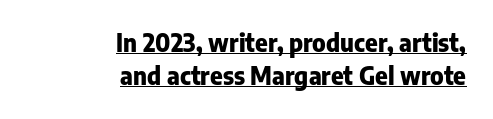
The image shows 24 px bold type, upright; set right-aligned, normal line spacing (1.38x), normal letter spacing, underlined.
